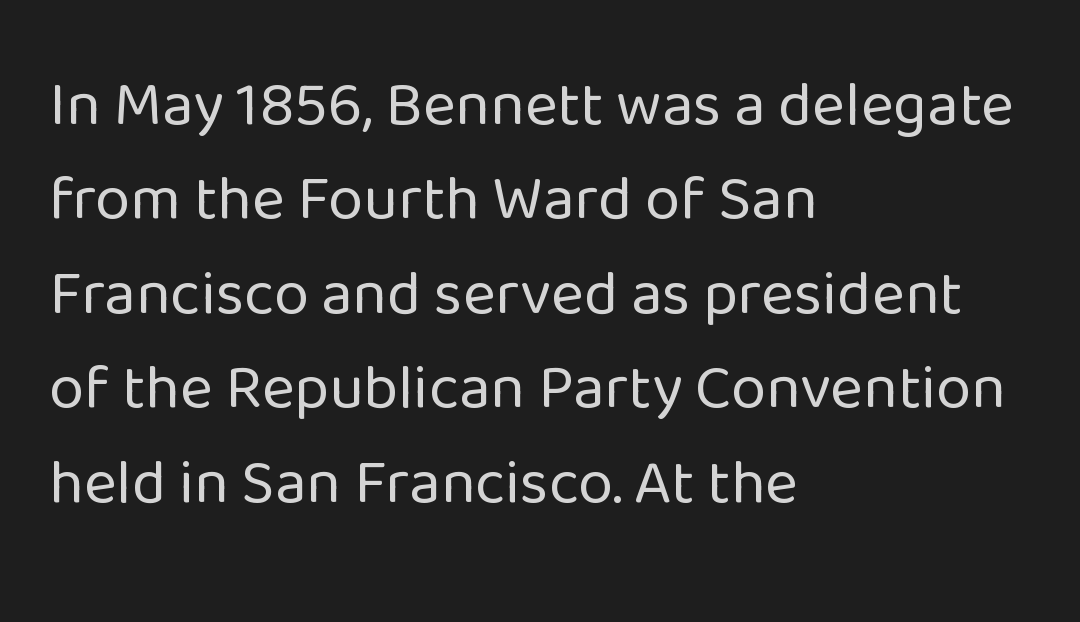
Each stroke keeps to a modest, everyday thickness or less. Each row of text sits above clean, open space. Is the block centered? No — it sits flush against the left margin. Characters follow at the spacing the type designer built in.
